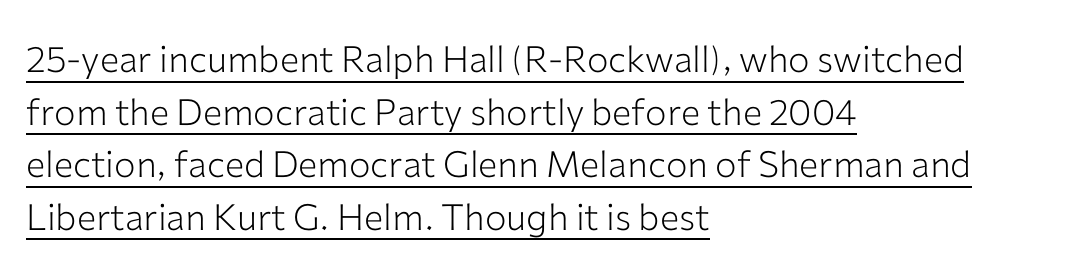
{"serif": "no", "italic": "no", "bold": "no", "weight": "light", "width": "normal", "stroke_contrast": "low", "x_height": "medium", "monospaced": "no", "underline": "yes", "align": "left", "line_spacing": "normal", "line_spacing_ratio": 1.46, "letter_spacing": "normal", "letter_spacing_em": 0.0, "glyph_px": 36}
